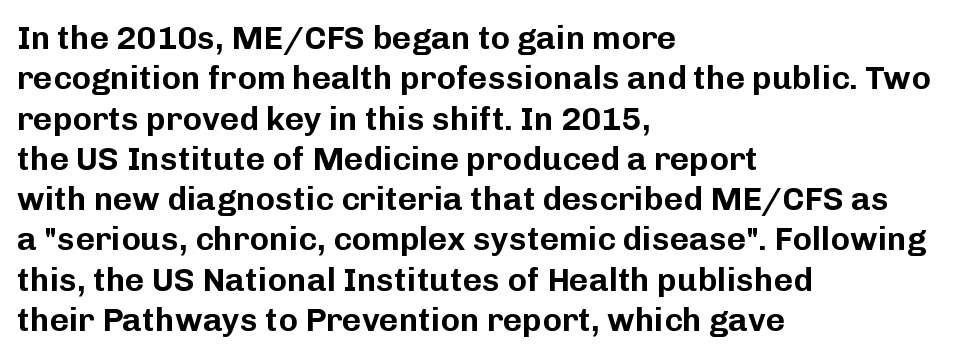
{"serif": "no", "italic": "no", "width": "normal", "stroke_contrast": "low", "x_height": "medium", "monospaced": "no", "underline": "no", "align": "left", "line_spacing_ratio": 1.22, "letter_spacing": "normal", "letter_spacing_em": 0.0, "glyph_px": 33}
